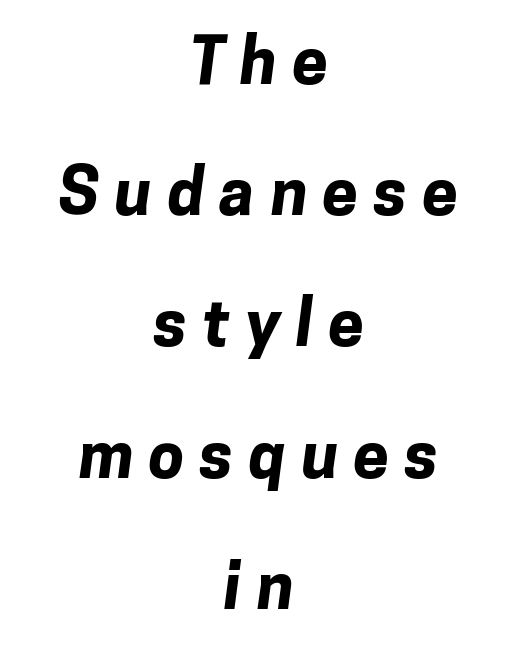
{"serif": "no", "bold": "yes", "weight": "bold", "width": "normal", "stroke_contrast": "low", "x_height": "medium", "monospaced": "no", "underline": "no", "align": "center", "line_spacing": "loose", "line_spacing_ratio": 2.05, "letter_spacing": "wide", "letter_spacing_em": 0.24, "glyph_px": 64}
